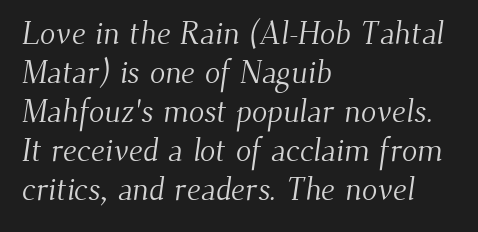
Words float on clear page, feet unadorned. Look at the tracking — it's just the regular setting, nothing added. Spacing verdict: proportional, widths tailored to each character. No heavy texture on the line: the type isn't bold.
